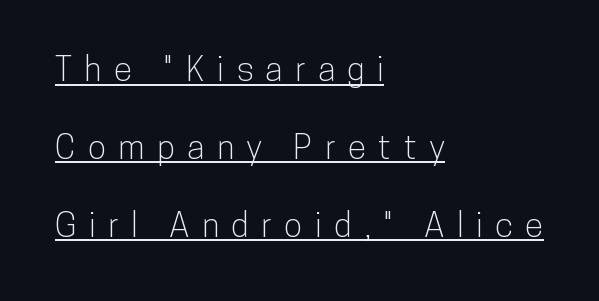
Students, observe the line beneath the letters — that is underlining. No italicization has been applied; the sample stays upright. What kind of face is this? One without serifs — a sans. Teacher's note: observe the even left margin — that is flush-left alignment. Here the designer chose a conventional face with non-uniform glyph widths.
